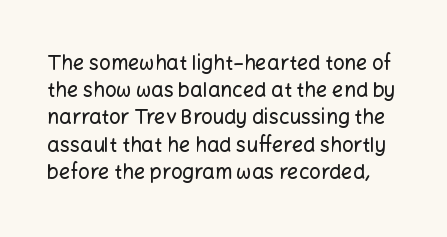
This is roman type, the default non-slanted kind. Check under the words: just untouched page. No extra tracking has been applied to these lines. The vertical gap from one line to the next is medium.
